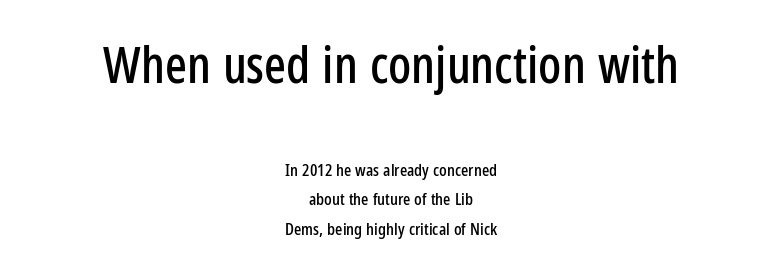
The image shows 51 px condensed sans-serif type, upright; set centered, line spacing 1.73x, normal letter spacing, not underlined; the first (top) block is 3.0x larger; low stroke contrast and a medium x-height.
